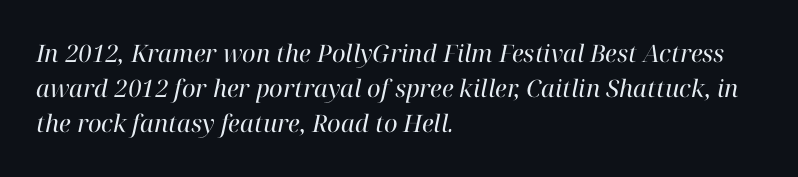
{"italic": "yes", "lean": "right", "slant_degrees": 12, "bold": "no", "underline": "no", "align": "left", "line_spacing": "normal", "line_spacing_ratio": 1.46, "letter_spacing": "normal", "letter_spacing_em": 0.0, "glyph_px": 24}
